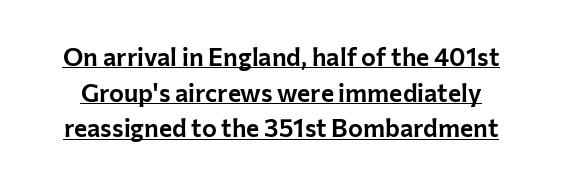
Q: Is the text italic (slanted)? A: No, it is upright.
Q: Is the text underlined? A: Yes.
Q: Is the spacing between letters normal or unusually wide? A: Normal.
Q: Is the spacing between lines tight, normal or loose? A: Normal.
